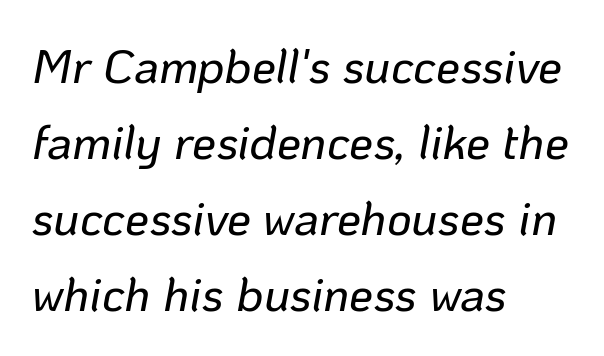
The image shows 48 px text type, italic (leaning right); set left-aligned, normal line spacing (1.58x), normal letter spacing, not underlined; low stroke contrast and a medium x-height.
